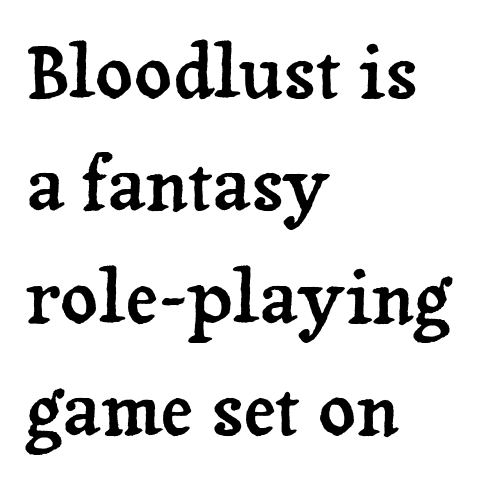
Q: Is the text italic (slanted)? A: No, it is upright.
Q: Is the typeface a serif or a sans-serif typeface? A: Serif.
Q: Is the text underlined? A: No.
Q: How is the paragraph aligned? A: Left-aligned.
Q: Is the spacing between letters normal or unusually wide? A: Normal.
Q: Is the spacing between lines tight, normal or loose? A: Normal.
Q: Width (condensed, normal, or wide)? A: Normal.
Q: Stroke contrast? A: Low.
Q: x-height? A: Medium.
Q: Monospaced? A: No.
